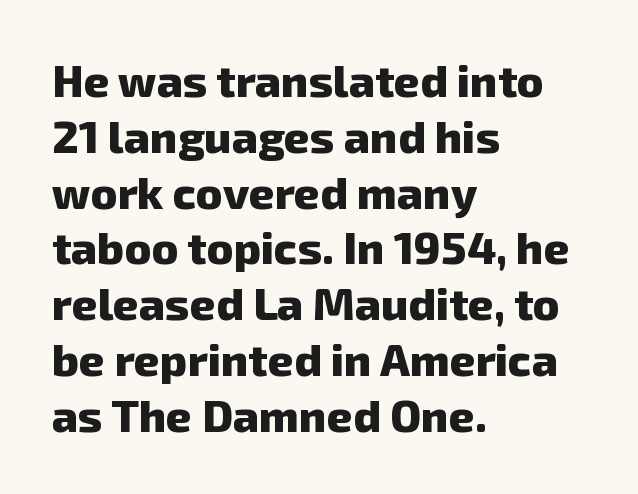
{"serif": "no", "bold": "yes", "weight": "heavy", "width": "normal", "stroke_contrast": "low", "x_height": "medium", "monospaced": "no", "underline": "no", "align": "left", "line_spacing_ratio": 1.24, "letter_spacing": "normal", "letter_spacing_em": 0.0, "glyph_px": 45}
